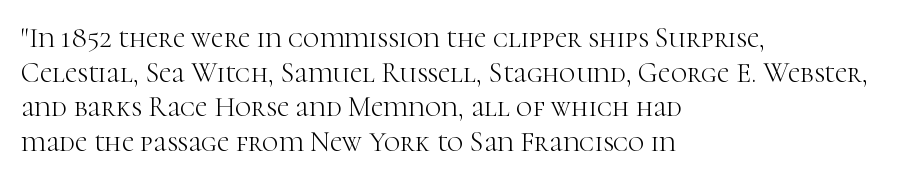
Look at the bottom of the vertical strokes: they flare into serifs here. Beneath every word, the page is bare. The rendering uses natural spacing where letterforms have individual widths. The face used here is rendered with its standard letterfit. The lettering stays uniformly vertical, giving the passage a roman look. Stems and bowls with no extra thickness — not bold.
